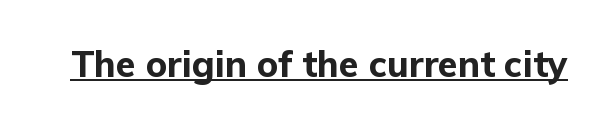
The sample's only ornament is a line tracing under the words. Regarding serifs, this sample does without them. Is the type bold? Yes — the strokes are clearly thick and heavy. The letterforms sit shoulder to shoulder at normal distance. Every character sits straight up, as roman type does.
